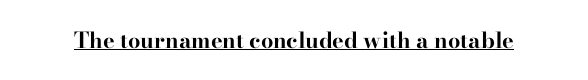
Q: Is the text bold? A: Yes.
Q: Is the text italic (slanted)? A: No, it is upright.
Q: Is the text underlined? A: Yes.
Q: Is the spacing between letters normal or unusually wide? A: Normal.
